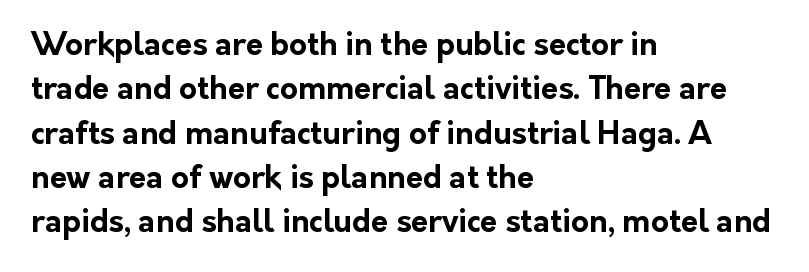
The image shows 31 px bold sans-serif type, upright; set left-aligned, normal line spacing (1.43x), normal letter spacing, not underlined; low stroke contrast and a medium x-height.
